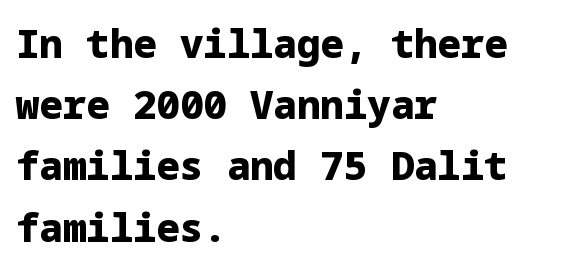
{"serif": "no", "italic": "no", "bold": "yes", "weight": "heavy", "width": "normal", "stroke_contrast": "low", "x_height": "medium", "underline": "no", "align": "left", "line_spacing": "normal", "line_spacing_ratio": 1.57, "letter_spacing": "normal", "letter_spacing_em": 0.0, "glyph_px": 39}
